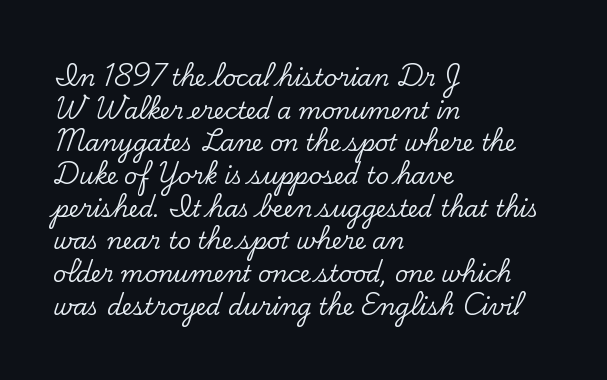
{"underline": "no", "align": "left", "line_spacing": "normal", "line_spacing_ratio": 1.42, "letter_spacing": "normal", "letter_spacing_em": 0.0, "glyph_px": 23}
